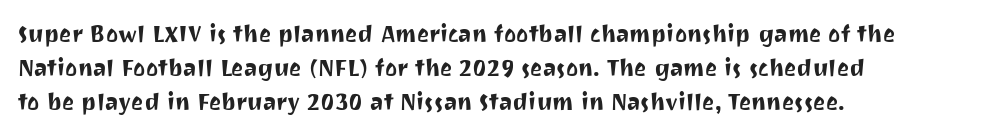
Left-aligned paragraph, ragged on the right. Compared with typical body copy, the letter spacing here is the same. A roman cut, with each character standing at attention. Baseline-to-baseline distance is the conventional proportion of letter height. The string is rendered with underlining switched off.
